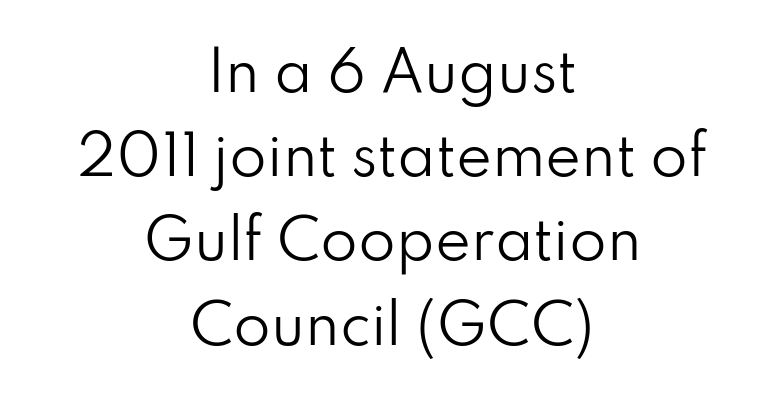
{"serif": "no", "italic": "no", "bold": "no", "weight": "regular", "width": "normal", "stroke_contrast": "low", "x_height": "small", "monospaced": "no", "underline": "no", "align": "center", "line_spacing": "normal", "line_spacing_ratio": 1.56, "letter_spacing": "normal", "letter_spacing_em": 0.0, "glyph_px": 54}
